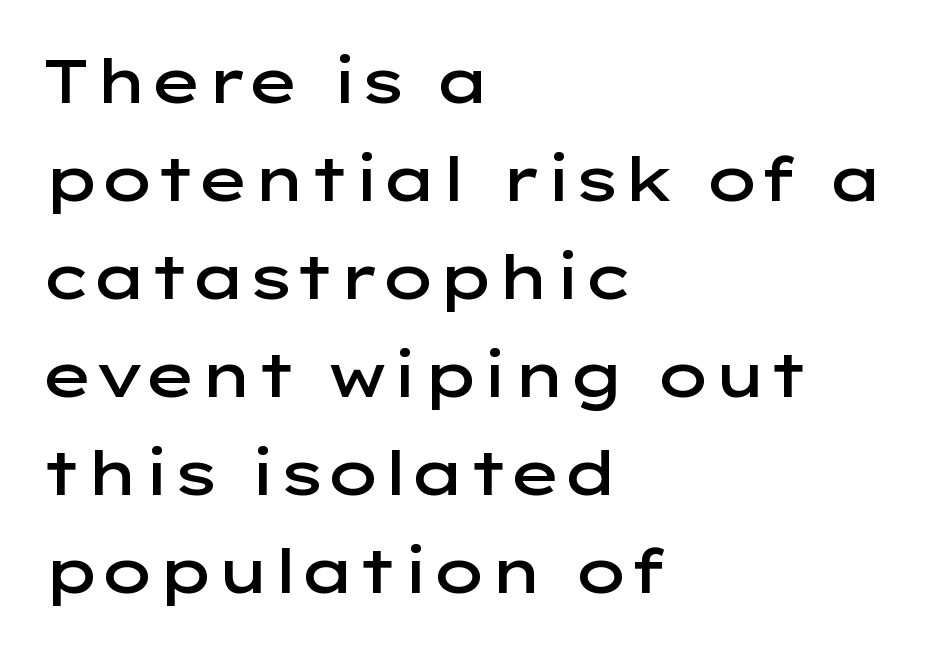
Q: Is the text bold? A: Semi-bold.
Q: Is the text italic (slanted)? A: No, it is upright.
Q: Is the typeface a serif or a sans-serif typeface? A: Sans-serif.
Q: Is the text underlined? A: No.
Q: How is the paragraph aligned? A: Left-aligned.
Q: Is the spacing between letters normal or unusually wide? A: Normal.
Q: Is the spacing between lines tight, normal or loose? A: Normal.
Q: Width (condensed, normal, or wide)? A: Wide.
Q: Stroke contrast? A: Low.
Q: x-height? A: Medium.
Q: Monospaced? A: No.
